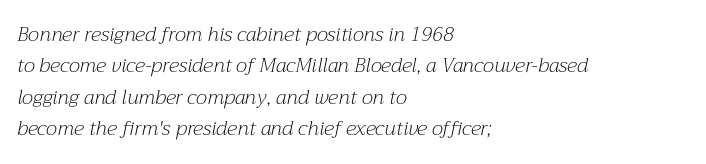
The image shows 20 px text type, italic (leaning right); set left-aligned, normal line spacing (1.57x), normal letter spacing, not underlined.
